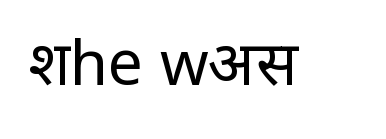
Underlining? Definitely not there. The text was rendered using a sans face with plain stroke endings. This is not heavy type; no bold has been used. The typography opts for an upright posture over an oblique one. Words appear dense and cohesive because spacing is normal. Each letter keeps its own natural width here, so spacing adapts to shape.
